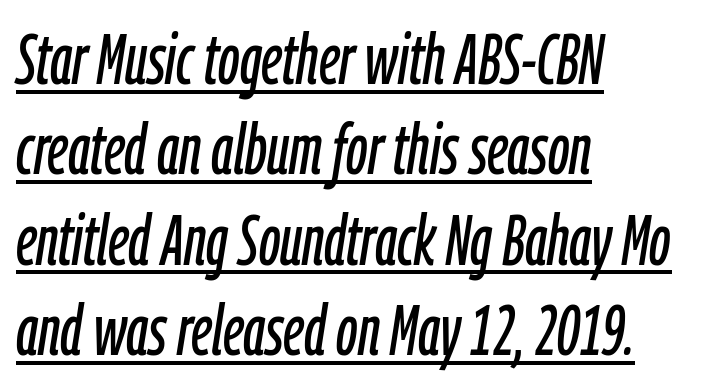
Q: Is the text italic (slanted)? A: Yes, it leans right by about 9 degrees.
Q: Is the text underlined? A: Yes.
Q: How is the paragraph aligned? A: Left-aligned.
Q: Is the spacing between letters normal or unusually wide? A: Normal.
Q: Is the spacing between lines tight, normal or loose? A: Normal.
Q: Width (condensed, normal, or wide)? A: Condensed.
Q: Stroke contrast? A: Low.
Q: x-height? A: Medium.
Q: Monospaced? A: No.
